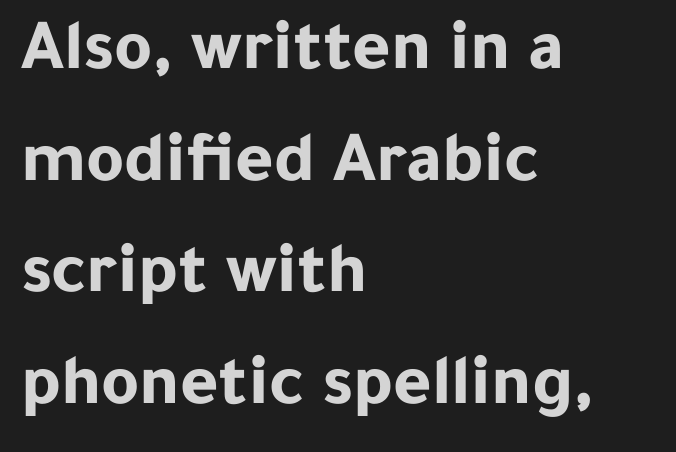
The image shows 73 px bold sans-serif type, upright; set left-aligned, normal line spacing (1.53x), normal letter spacing, not underlined; low stroke contrast and a medium x-height.
